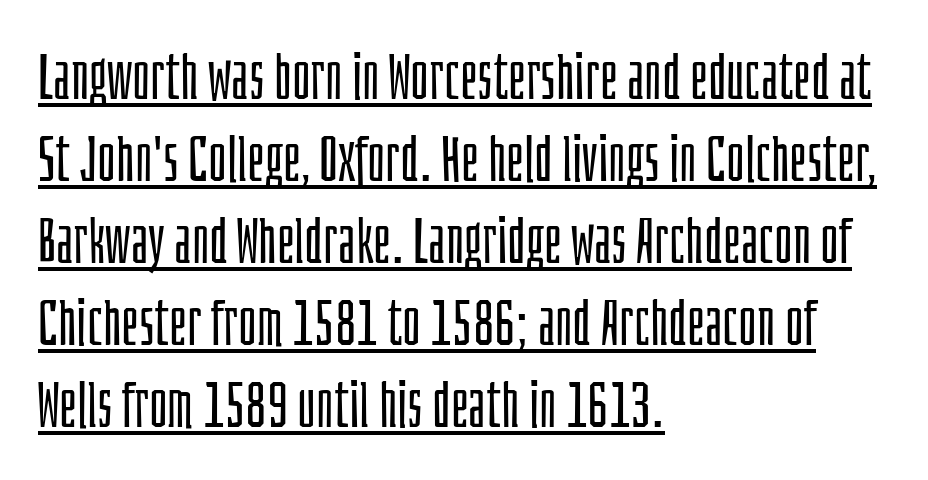
The image shows 63 px light, condensed sans-serif type, upright; set left-aligned, normal line spacing (1.3x), normal letter spacing, underlined; low stroke contrast and a large x-height.
